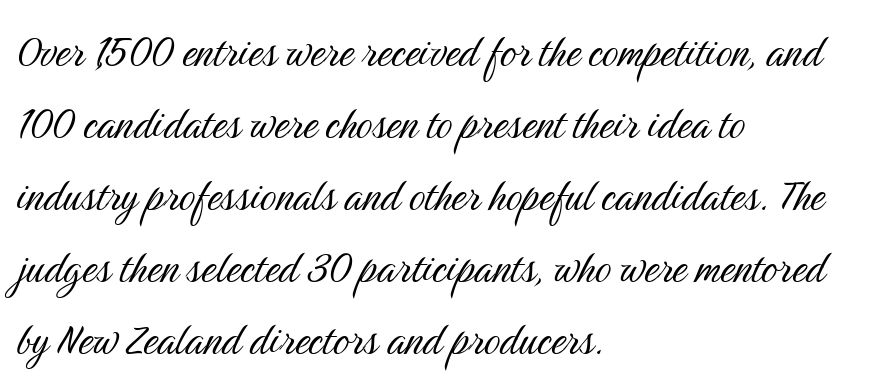
{"serif": "no", "bold": "no", "weight": "light", "width": "condensed", "stroke_contrast": "medium", "x_height": "medium", "monospaced": "no", "underline": "no", "align": "left", "line_spacing": "normal", "line_spacing_ratio": 1.41, "letter_spacing": "normal", "letter_spacing_em": 0.0, "glyph_px": 51}
